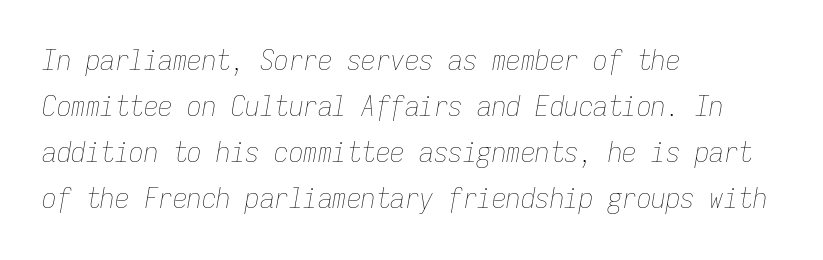
Is there much room between lines? A standard amount, neither cramped nor airy. The space directly below the letters is spotless. The face looks like a standard text weight, possibly lighter. The text block is weighted toward the left margin, trailing off unevenly rightward.
